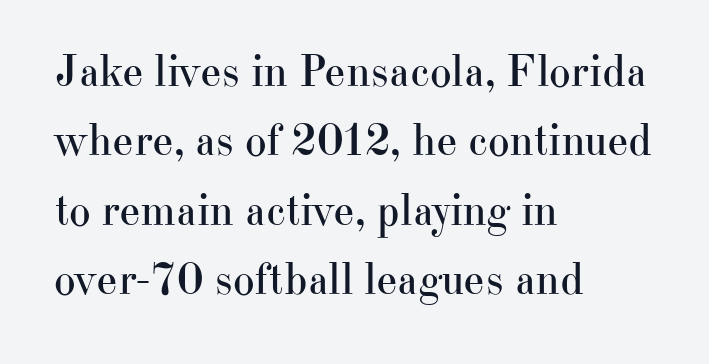
The image shows 46 px regular-weight serif type, upright; set left-aligned, normal line spacing (1.51x), normal letter spacing, not underlined; high stroke contrast and a small x-height.
